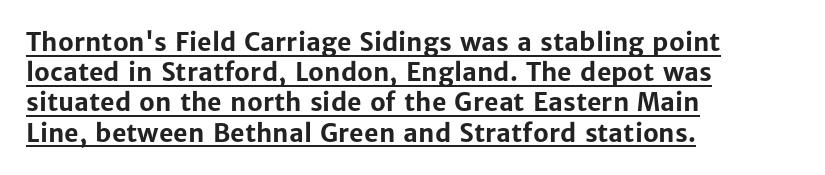
The image shows 25 px bold type, upright; set left-aligned, line spacing 1.21x, normal letter spacing, underlined.
